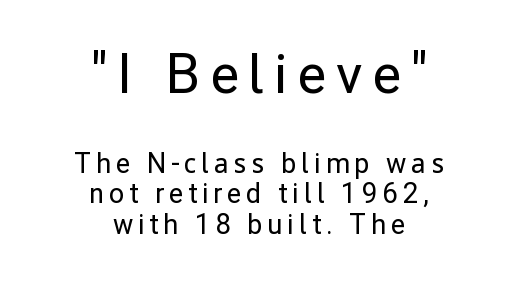
{"serif": "no", "italic": "no", "bold": "no", "weight": "regular", "width": "normal", "stroke_contrast": "low", "x_height": "medium", "monospaced": "no", "underline": "no", "align": "center", "line_spacing": "tight", "line_spacing_ratio": 1.09, "larger_block": "first", "size_ratio": 2.0, "glyph_px": 56}
